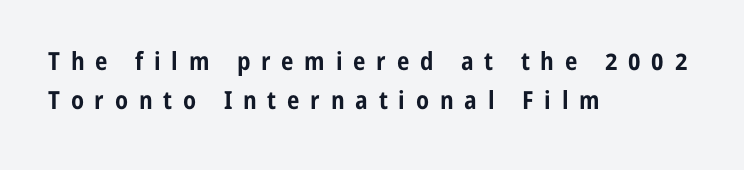
{"italic": "no", "bold": "yes", "underline": "no", "align": "left", "line_spacing": "normal", "line_spacing_ratio": 1.56, "letter_spacing": "wide", "letter_spacing_em": 0.43, "glyph_px": 25}
